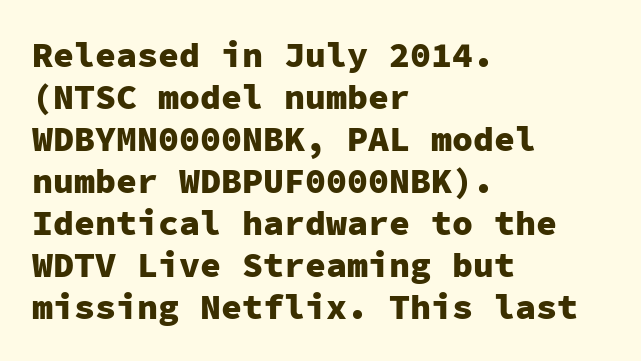
{"serif": "no", "italic": "no", "bold": "yes", "weight": "heavy", "width": "normal", "stroke_contrast": "low", "x_height": "medium", "monospaced": "yes", "underline": "no", "align": "left", "line_spacing_ratio": 1.2, "letter_spacing": "normal", "letter_spacing_em": 0.0, "glyph_px": 35}
